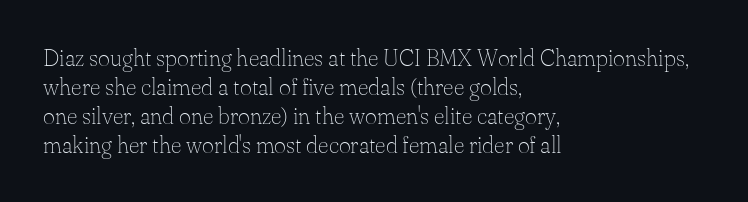
Q: Is the text bold? A: No.
Q: Is the text italic (slanted)? A: No, it is upright.
Q: Is the text underlined? A: No.
Q: How is the paragraph aligned? A: Left-aligned.
Q: Is the spacing between letters normal or unusually wide? A: Normal.
Q: Is the spacing between lines tight, normal or loose? A: Normal.
